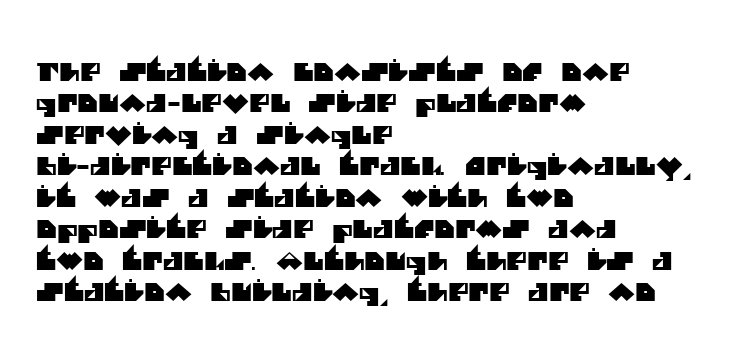
{"underline": "no", "align": "left", "line_spacing": "normal", "line_spacing_ratio": 1.26, "letter_spacing": "normal", "letter_spacing_em": 0.0, "glyph_px": 25}
